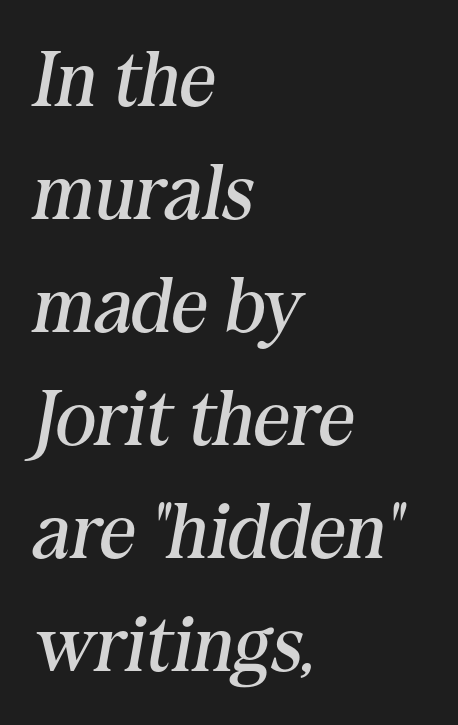
Q: Is the text bold? A: No.
Q: Is the text italic (slanted)? A: Yes, it leans right by about 10 degrees.
Q: Is the typeface a serif or a sans-serif typeface? A: Serif.
Q: Is the text underlined? A: No.
Q: How is the paragraph aligned? A: Left-aligned.
Q: Is the spacing between letters normal or unusually wide? A: Normal.
Q: Is the spacing between lines tight, normal or loose? A: Normal.
Q: Width (condensed, normal, or wide)? A: Normal.
Q: Stroke contrast? A: Medium.
Q: x-height? A: Medium.
Q: Monospaced? A: No.
